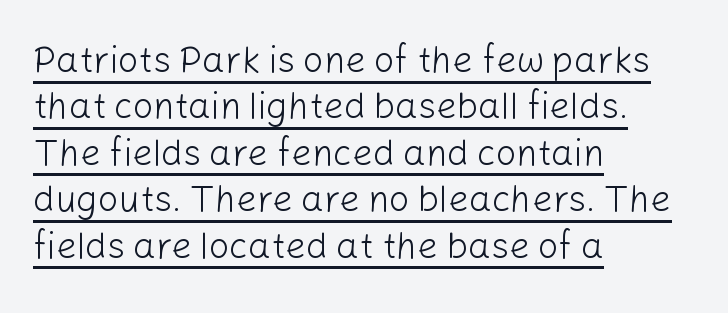
{"serif": "no", "italic": "no", "bold": "no", "weight": "light", "width": "normal", "stroke_contrast": "low", "x_height": "medium", "monospaced": "no", "underline": "yes", "align": "left", "line_spacing": "normal", "line_spacing_ratio": 1.29, "letter_spacing": "normal", "letter_spacing_em": 0.0, "glyph_px": 36}
